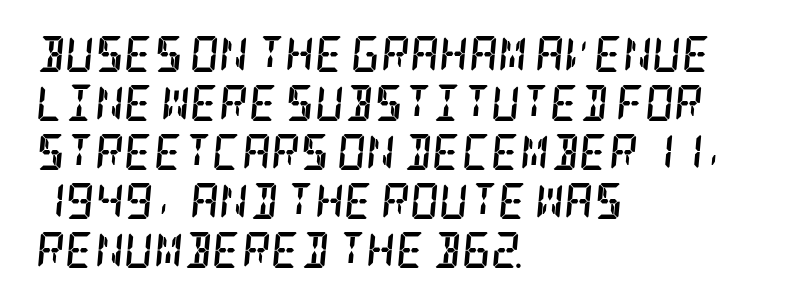
Style check: oblique. Leading: standard. Bare-footed words on every line. You could call the tracking neutral — neither tight nor loose.
